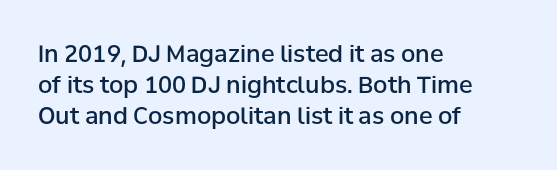
The image shows 23 px text type, upright; set left-aligned, normal line spacing (1.34x), normal letter spacing, not underlined.
